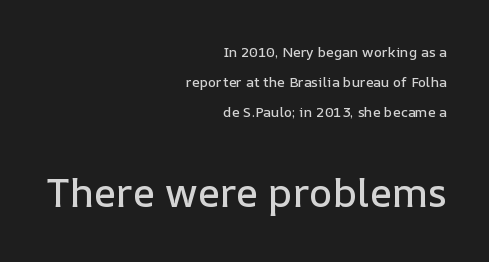
The image shows 40 px text type, upright; set right-aligned, loose line spacing (2.15x), normal letter spacing, not underlined; the second (bottom) block is 2.86x larger; low stroke contrast and a medium x-height.
